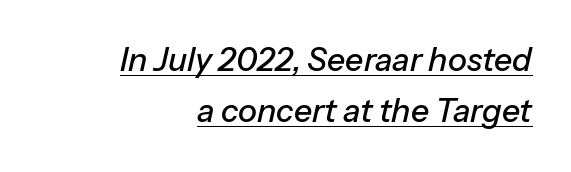
The image shows 32 px text type, italic (leaning right); set right-aligned, normal line spacing (1.59x), normal letter spacing, underlined; low stroke contrast and a medium x-height.
